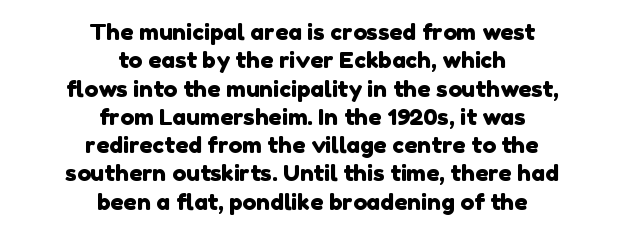
Students, note that the glyphs here touch the page at normal intervals. A clean baseline with only descenders dipping below it. The paragraph shown floats in the horizontal middle.
